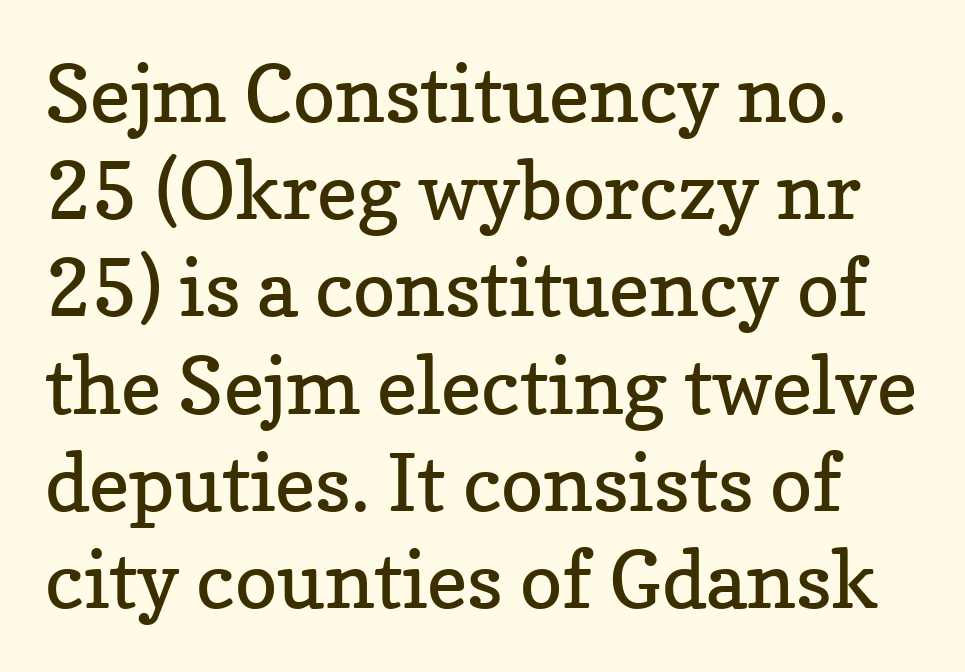
The image shows 79 px regular-weight serif type, upright; set line spacing 1.23x, normal letter spacing, not underlined; low stroke contrast and a medium x-height.
